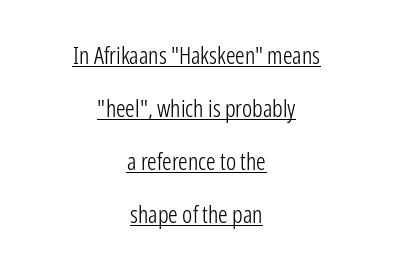
The image shows 24 px text type, upright; set centered, loose line spacing (2.21x), normal letter spacing, underlined.
